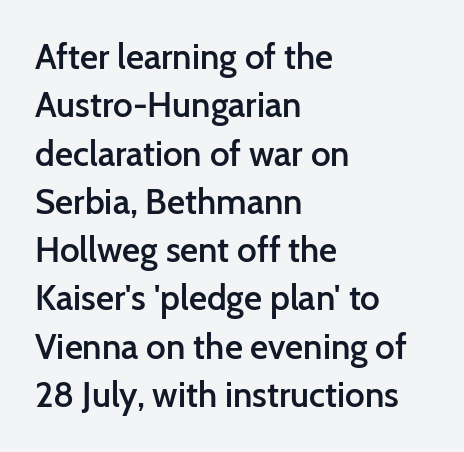
Q: Is the text bold? A: Semi-bold.
Q: Is the text italic (slanted)? A: No, it is upright.
Q: Is the typeface a serif or a sans-serif typeface? A: Sans-serif.
Q: Is the text underlined? A: No.
Q: How is the paragraph aligned? A: Left-aligned.
Q: Is the spacing between letters normal or unusually wide? A: Normal.
Q: Is the spacing between lines tight, normal or loose? A: Normal.
Q: Width (condensed, normal, or wide)? A: Normal.
Q: Stroke contrast? A: Low.
Q: x-height? A: Medium.
Q: Monospaced? A: No.
